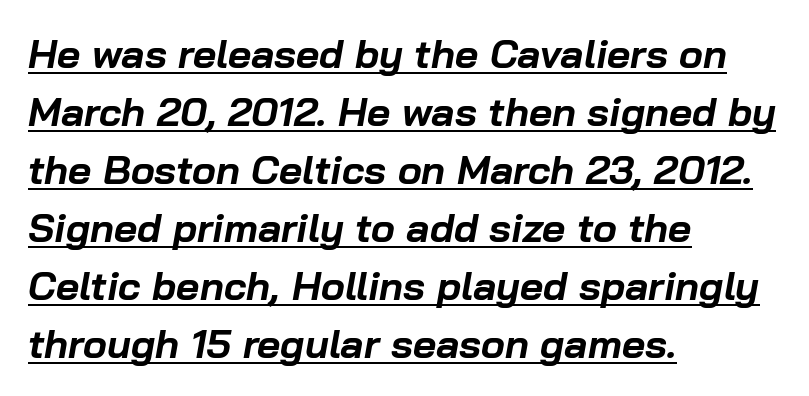
The image shows 40 px bold type, italic (leaning right); set left-aligned, normal line spacing (1.45x), normal letter spacing, underlined; low stroke contrast and a medium x-height.
